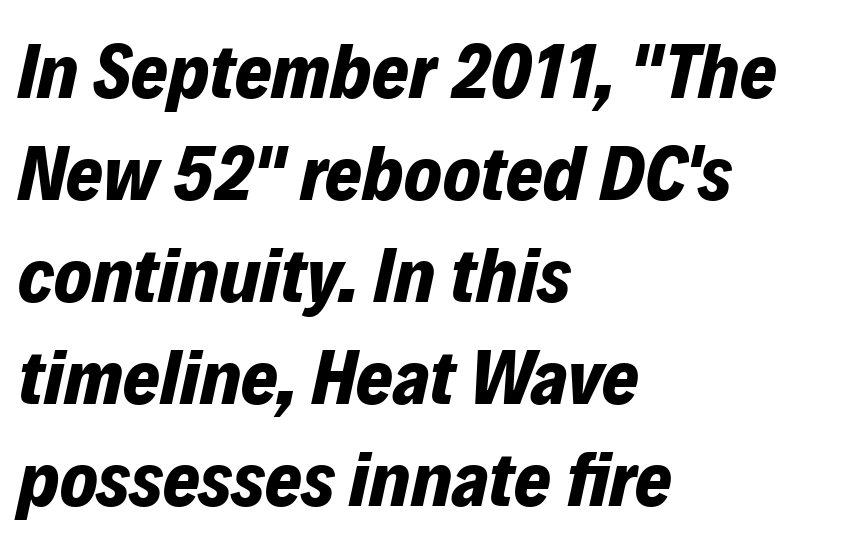
Q: Is the text bold? A: Yes.
Q: Is the text italic (slanted)? A: Yes, it leans right by about 12 degrees.
Q: Is the text underlined? A: No.
Q: How is the paragraph aligned? A: Left-aligned.
Q: Is the spacing between letters normal or unusually wide? A: Normal.
Q: Is the spacing between lines tight, normal or loose? A: Normal.
Q: Width (condensed, normal, or wide)? A: Normal.
Q: Stroke contrast? A: Low.
Q: x-height? A: Medium.
Q: Monospaced? A: No.
